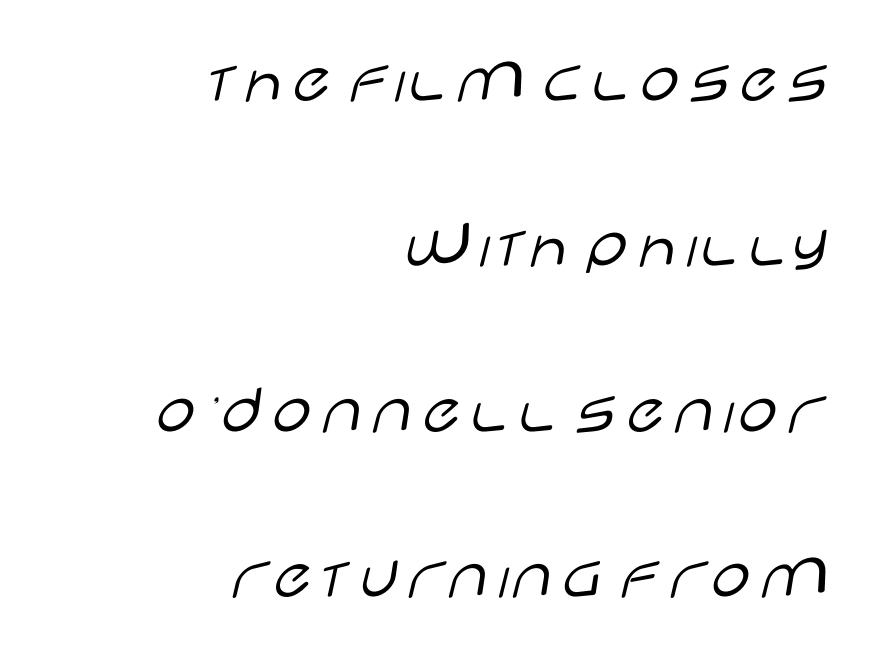
You could not count columns in this text — the font is proportionally spaced. The specimen omits any rule beneath the text block's lines. Summary of vertical rhythm: relaxed, with wide interline spacing. This sample uses a sans-serif face.
